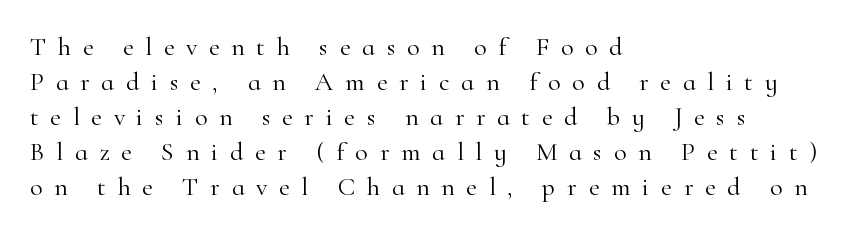
Q: Is the text bold? A: No.
Q: Is the text italic (slanted)? A: No, it is upright.
Q: Is the text underlined? A: No.
Q: How is the paragraph aligned? A: Left-aligned.
Q: Is the spacing between letters normal or unusually wide? A: Unusually wide.
Q: Is the spacing between lines tight, normal or loose? A: Normal.
